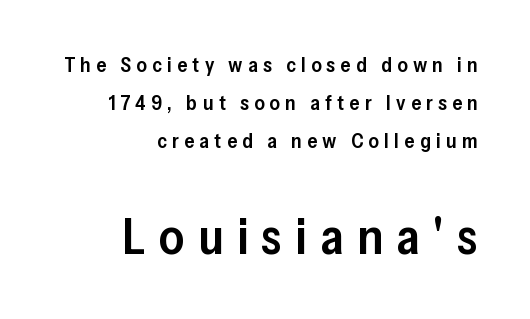
{"serif": "no", "italic": "no", "bold": "semi", "weight": "semibold", "width": "normal", "stroke_contrast": "low", "x_height": "medium", "monospaced": "no", "underline": "no", "align": "right", "line_spacing": "loose", "line_spacing_ratio": 1.91, "letter_spacing": "wide", "letter_spacing_em": 0.27, "larger_block": "second", "size_ratio": 2.45, "glyph_px": 49}
